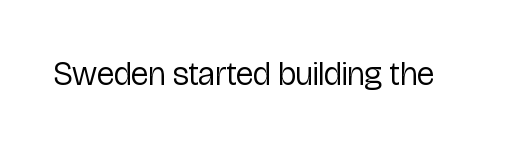
Q: Is the text bold? A: No.
Q: Is the text italic (slanted)? A: No, it is upright.
Q: Is the typeface a serif or a sans-serif typeface? A: Sans-serif.
Q: Is the text underlined? A: No.
Q: Is the spacing between letters normal or unusually wide? A: Normal.
Q: Width (condensed, normal, or wide)? A: Condensed.
Q: Stroke contrast? A: Low.
Q: x-height? A: Medium.
Q: Monospaced? A: No.
